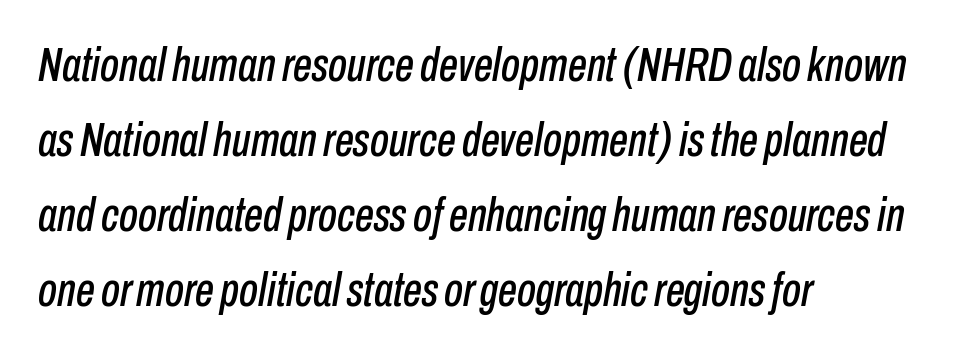
The image shows 48 px condensed type, italic (leaning right); set left-aligned, normal line spacing (1.56x), normal letter spacing, not underlined; low stroke contrast and a medium x-height.
